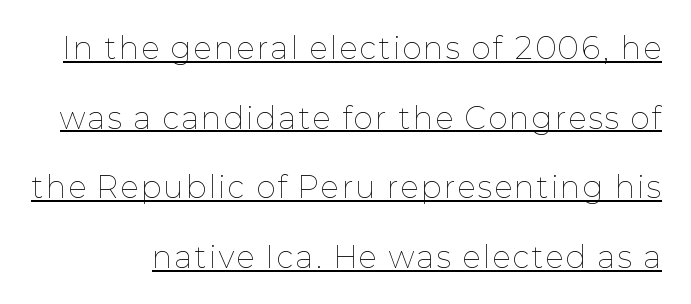
The strokes carry an ordinary text weight at most. The passage shown stacks its lines with a broad gap. A typesetter would call this proportional, since set widths differ per character. Quick note: not italic, upright. The typesetter has applied underlining to the passage shown.
